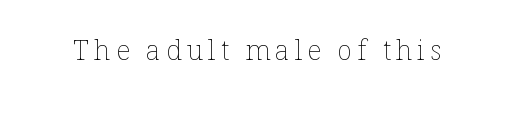
Style check: upright. Looks like regular typesetting: each glyph gets only the width it needs. The space beneath each line is pristine and unruled. This is not heavy type; no bold has been used.
